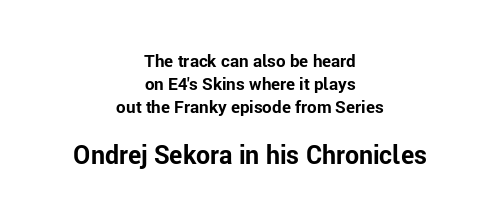
Q: Is the text bold? A: Yes.
Q: Is the text italic (slanted)? A: No, it is upright.
Q: Is the text underlined? A: No.
Q: How is the paragraph aligned? A: Centered.
Q: Is the spacing between letters normal or unusually wide? A: Normal.
Q: Is the spacing between lines tight, normal or loose? A: Normal.
Q: Which block of text is set in a larger size, the first (top) or the second (bottom)? A: The second (bottom) one.
